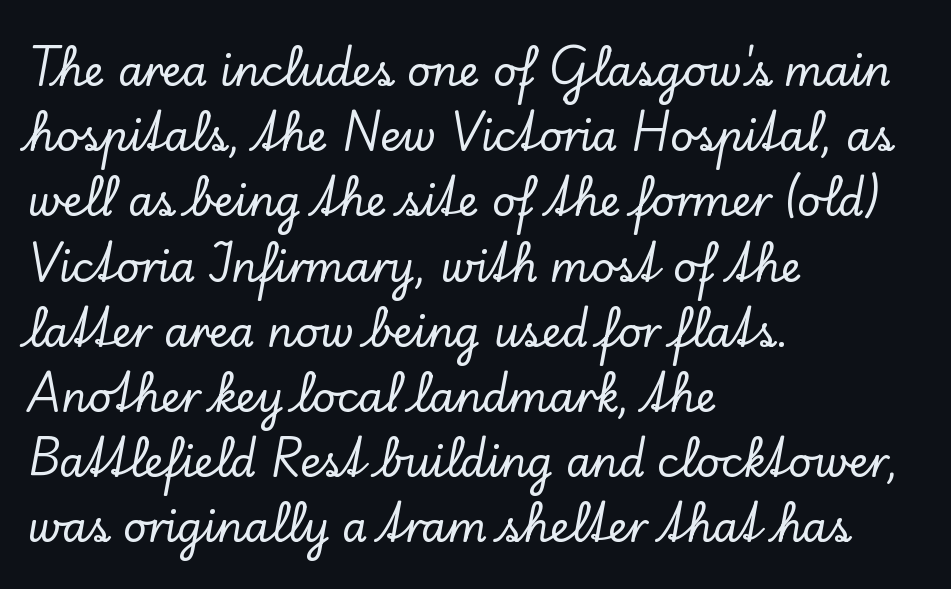
In terms of letterspacing, this is plain default setting. This sample has the flowing, uneven cadence of proportional lettering. Each letter's strokes conclude with small projecting serifs. What's the leading like? Ordinary, nothing unusual.
